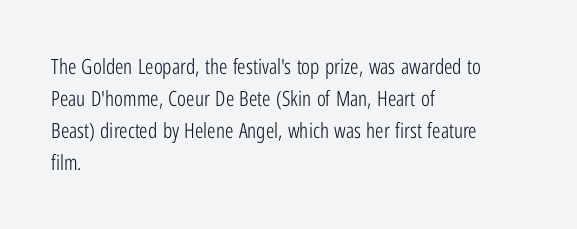
Q: Is the text bold? A: No.
Q: Is the text italic (slanted)? A: No, it is upright.
Q: Is the text underlined? A: No.
Q: How is the paragraph aligned? A: Left-aligned.
Q: Is the spacing between letters normal or unusually wide? A: Normal.
Q: Is the spacing between lines tight, normal or loose? A: Normal.
